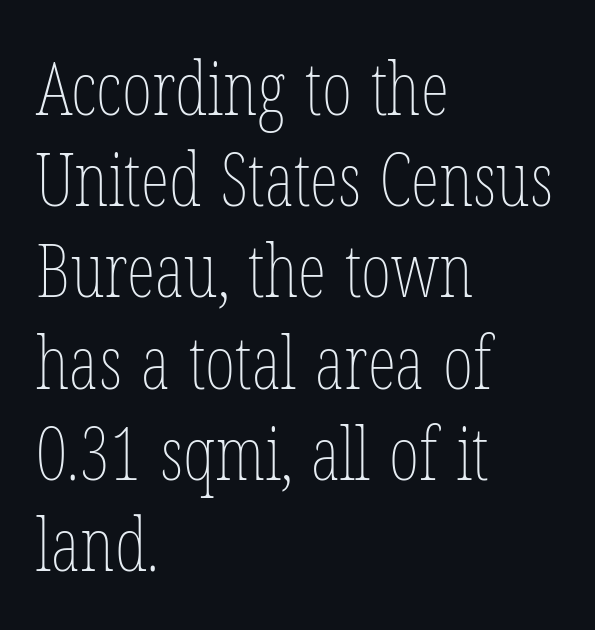
Q: Is the text bold? A: No.
Q: Is the text italic (slanted)? A: No, it is upright.
Q: Is the text underlined? A: No.
Q: How is the paragraph aligned? A: Left-aligned.
Q: Is the spacing between letters normal or unusually wide? A: Normal.
Q: Is the spacing between lines tight, normal or loose? A: Normal.
Q: Width (condensed, normal, or wide)? A: Condensed.
Q: Stroke contrast? A: Low.
Q: x-height? A: Medium.
Q: Monospaced? A: No.
